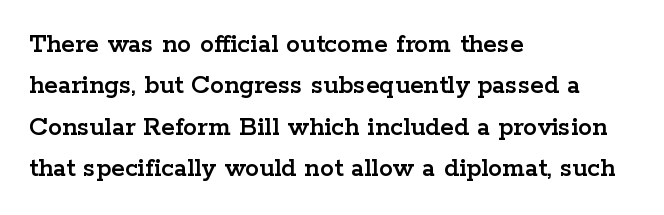
This is roman type, the default non-slanted kind. The text was rendered using a seriffed face with decorative stroke endings. Horizontally, the lines are justified to the leading edge only. Beneath every word, the page is bare. The face used here is proportionally spaced, like ordinary book or web type.
